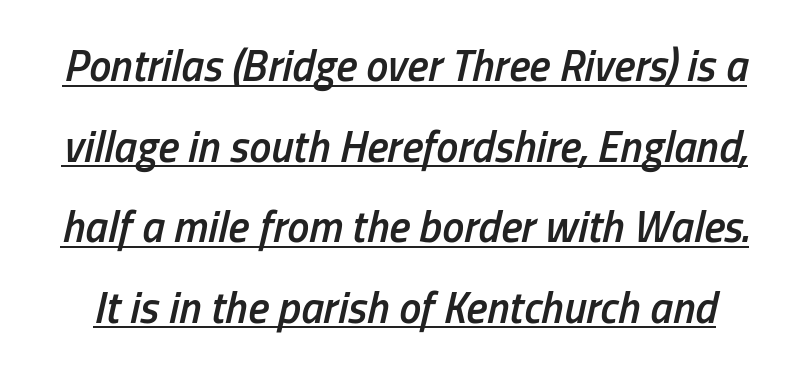
Q: Is the text bold? A: Semi-bold.
Q: Is the text italic (slanted)? A: Yes, it leans right by about 13 degrees.
Q: Is the text underlined? A: Yes.
Q: Is the spacing between letters normal or unusually wide? A: Normal.
Q: Width (condensed, normal, or wide)? A: Condensed.
Q: Stroke contrast? A: Low.
Q: x-height? A: Medium.
Q: Monospaced? A: No.
